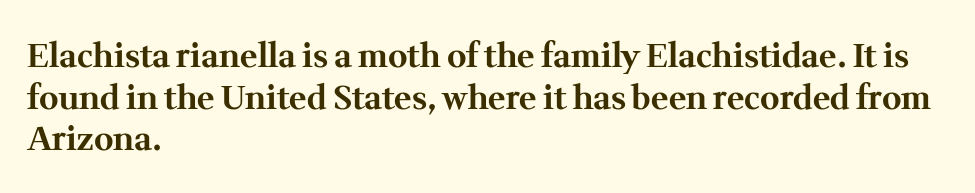
Q: Is the text bold? A: Yes.
Q: Is the text italic (slanted)? A: No, it is upright.
Q: Is the typeface a serif or a sans-serif typeface? A: Serif.
Q: Is the text underlined? A: No.
Q: How is the paragraph aligned? A: Left-aligned.
Q: Is the spacing between letters normal or unusually wide? A: Normal.
Q: Is the spacing between lines tight, normal or loose? A: Normal.
Q: Width (condensed, normal, or wide)? A: Normal.
Q: Stroke contrast? A: Medium.
Q: x-height? A: Medium.
Q: Monospaced? A: No.
